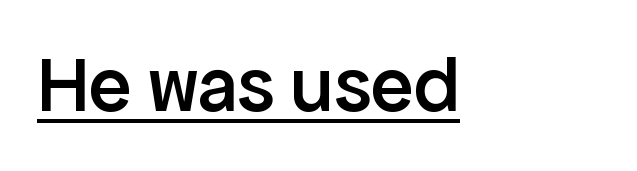
The image shows 79 px semibold sans-serif type, upright; set normal letter spacing, underlined; low stroke contrast and a medium x-height.
